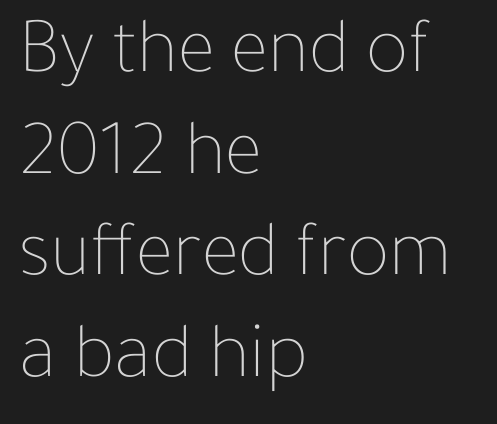
{"italic": "no", "bold": "no", "weight": "thin", "width": "normal", "stroke_contrast": "low", "x_height": "medium", "monospaced": "no", "underline": "no", "align": "left", "line_spacing": "normal", "line_spacing_ratio": 1.27, "letter_spacing": "normal", "letter_spacing_em": 0.0, "glyph_px": 80}
